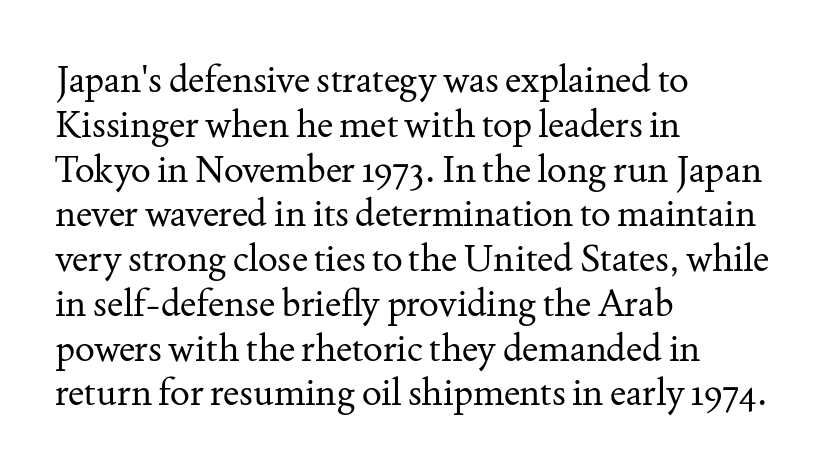
The image shows 37 px regular-weight serif type, upright; set left-aligned, line spacing 1.21x, normal letter spacing, not underlined; medium stroke contrast and a small x-height.
